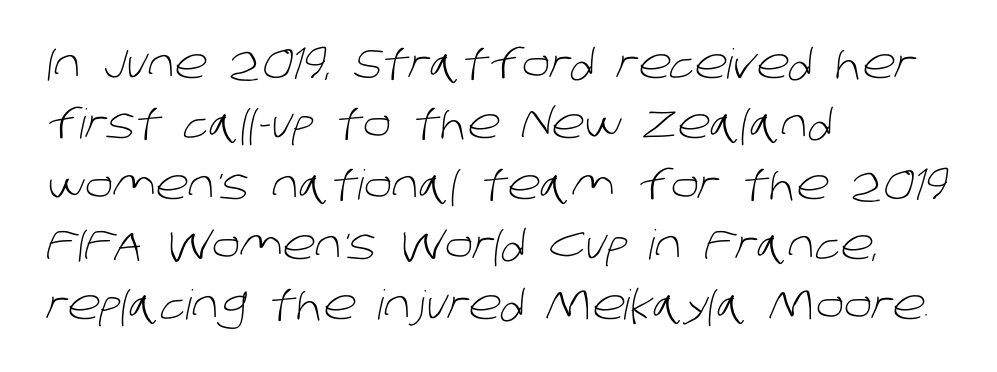
{"serif": "no", "bold": "no", "weight": "light", "width": "normal", "stroke_contrast": "low", "x_height": "large", "monospaced": "no", "underline": "no", "align": "left", "line_spacing": "normal", "line_spacing_ratio": 1.47, "letter_spacing": "normal", "letter_spacing_em": 0.0, "glyph_px": 41}
